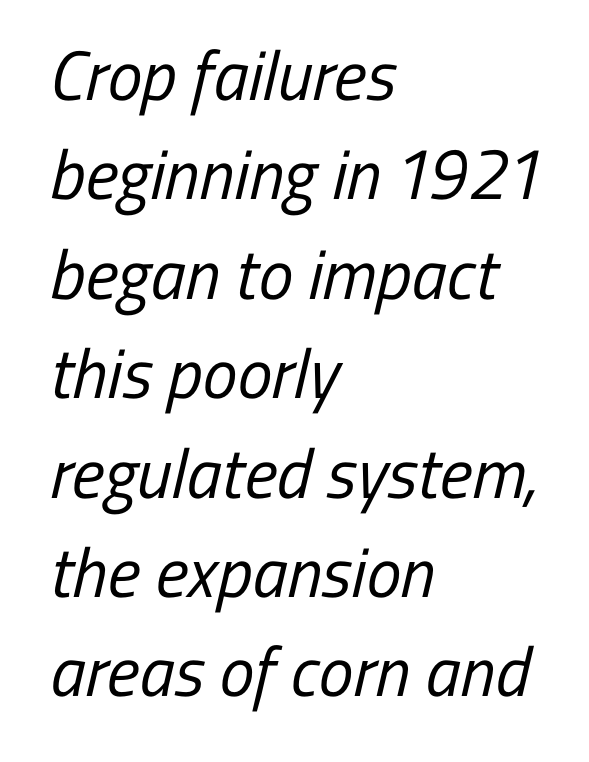
Rows of type keep a routine distance in the vertical direction. The face looks like a standard text weight, possibly lighter. Each letter's strokes conclude bluntly, with no projecting serifs. The typesetter chose a ragged-right arrangement here. Descenders are the only things crossing below the line.
